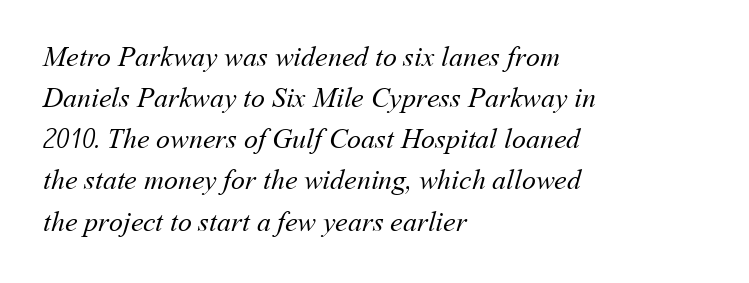
{"bold": "no", "weight": "regular", "width": "normal", "stroke_contrast": "medium", "x_height": "medium", "monospaced": "no", "underline": "no", "align": "left", "line_spacing": "normal", "line_spacing_ratio": 1.47, "letter_spacing": "normal", "letter_spacing_em": 0.0, "glyph_px": 28}
